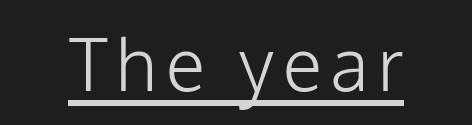
Q: Is the text bold? A: No.
Q: Is the text italic (slanted)? A: No, it is upright.
Q: Is the typeface a serif or a sans-serif typeface? A: Sans-serif.
Q: Is the text underlined? A: Yes.
Q: Width (condensed, normal, or wide)? A: Normal.
Q: Stroke contrast? A: Low.
Q: x-height? A: Medium.
Q: Monospaced? A: No.
